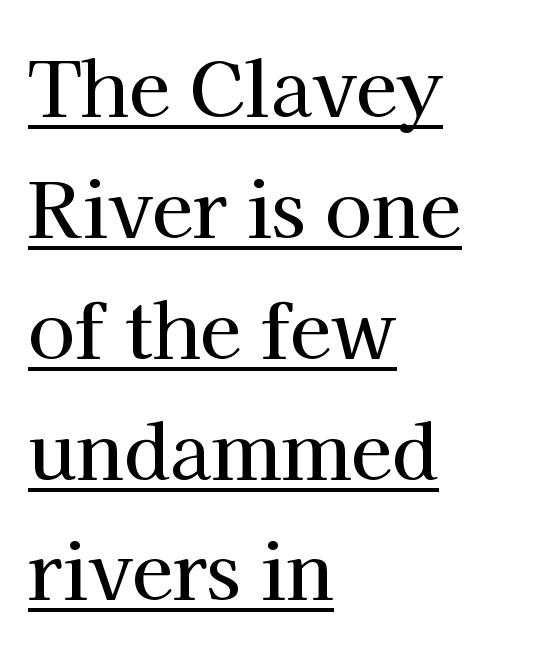
The image shows 76 px serif type, upright; set left-aligned, normal line spacing (1.59x), normal letter spacing, underlined; high stroke contrast and a medium x-height.
